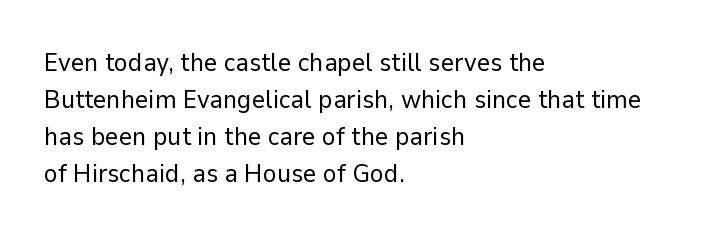
{"italic": "no", "bold": "no", "underline": "no", "align": "left", "line_spacing": "normal", "line_spacing_ratio": 1.42, "letter_spacing": "normal", "letter_spacing_em": 0.0, "glyph_px": 26}
